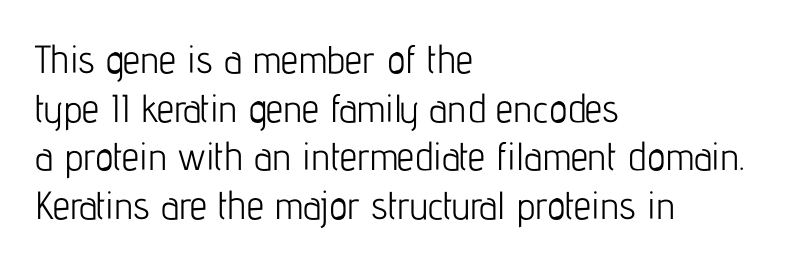
{"serif": "no", "italic": "no", "bold": "no", "weight": "light", "width": "condensed", "stroke_contrast": "low", "x_height": "medium", "monospaced": "no", "underline": "no", "align": "left", "line_spacing": "normal", "line_spacing_ratio": 1.25, "letter_spacing": "normal", "letter_spacing_em": 0.0, "glyph_px": 39}
